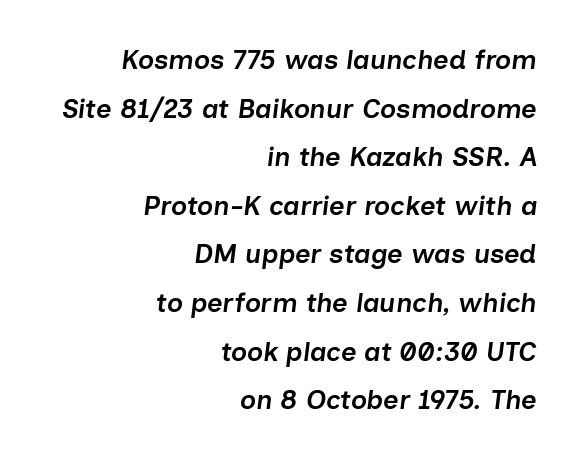
{"italic": "yes", "lean": "right", "slant_degrees": 7, "bold": "semi", "underline": "no", "align": "right", "line_spacing_ratio": 1.8, "letter_spacing": "normal", "letter_spacing_em": 0.0, "glyph_px": 27}
